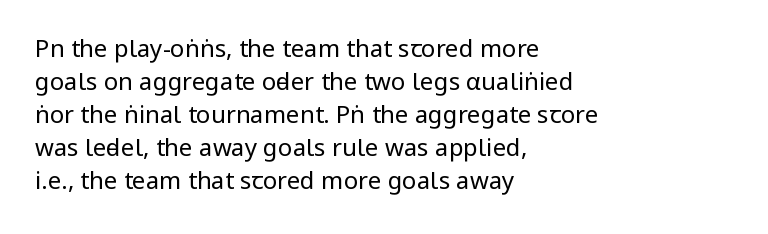
The image shows 24 px text type, upright; set left-aligned, normal line spacing (1.37x), normal letter spacing, not underlined.
